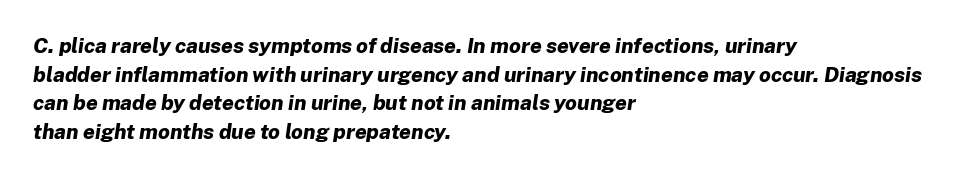
The image shows 21 px bold type, italic (leaning right); set left-aligned, normal line spacing (1.36x), normal letter spacing, not underlined.
